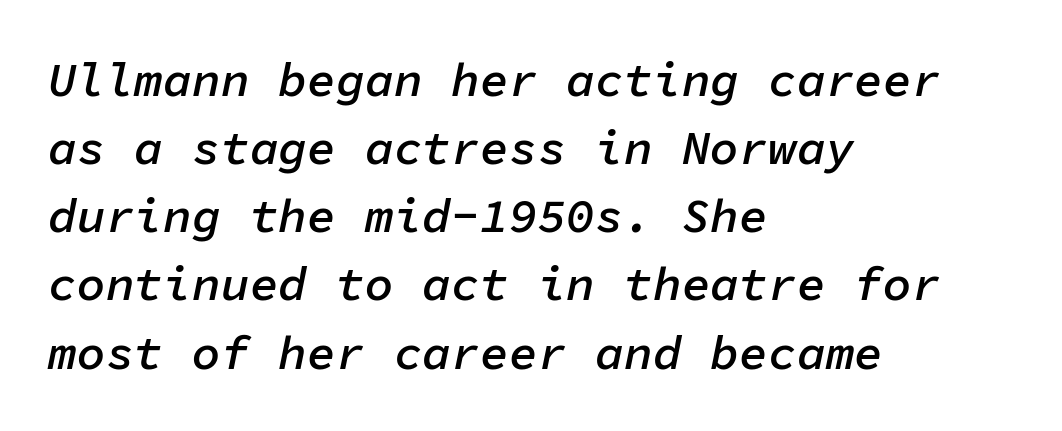
The image shows 48 px semibold type, italic (leaning right), monospaced; set left-aligned, normal line spacing (1.42x), normal letter spacing, not underlined; low stroke contrast and a medium x-height.
